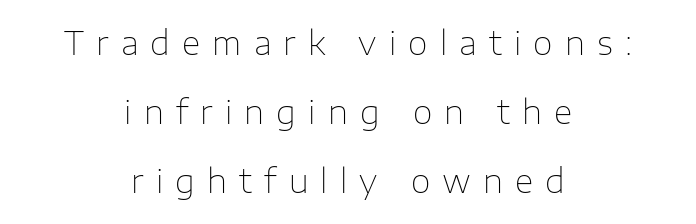
The image shows 32 px thin sans-serif type, upright; set centered, loose line spacing (2.16x), unusually wide letter spacing (+0.38 em), not underlined; low stroke contrast and a medium x-height.
